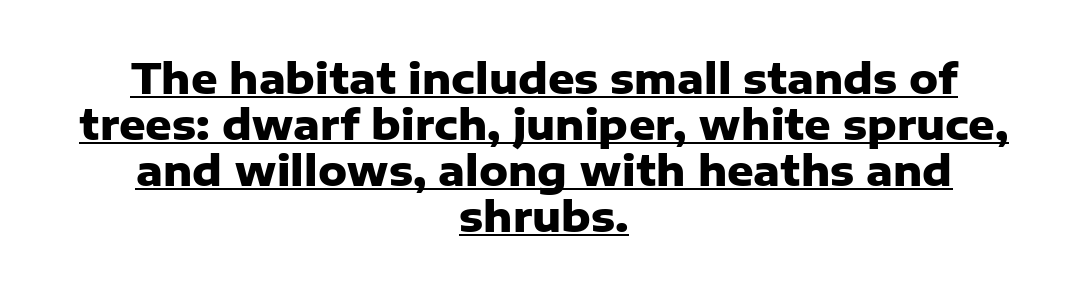
{"serif": "no", "italic": "no", "bold": "yes", "weight": "heavy", "width": "normal", "stroke_contrast": "low", "x_height": "medium", "monospaced": "no", "underline": "yes", "align": "center", "line_spacing": "tight", "line_spacing_ratio": 1.12, "letter_spacing": "normal", "letter_spacing_em": 0.0, "glyph_px": 41}
